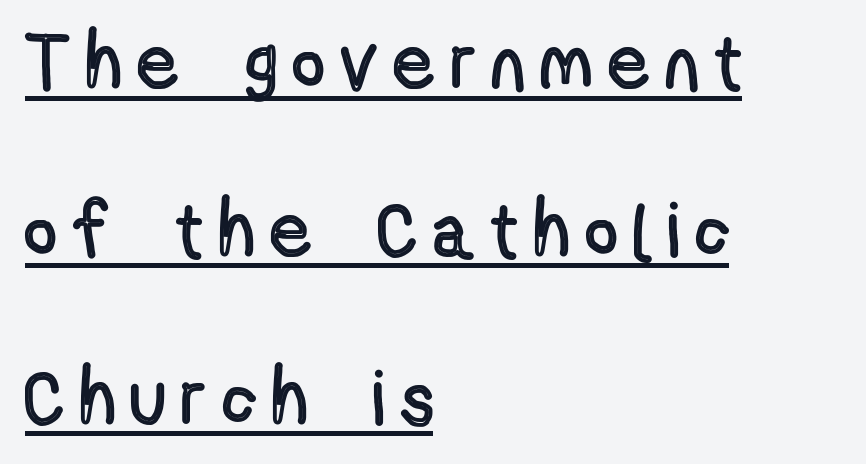
Ascenders rise straight up at ninety degrees. This rendering features underlined lettering. Each letter keeps its own natural width here, so spacing adapts to shape. These lines are set flush left with a ragged right edge. Does extra space separate the letters? Yes, quite a lot of it. In terms of leading, this rendering errs on the spacious side.
